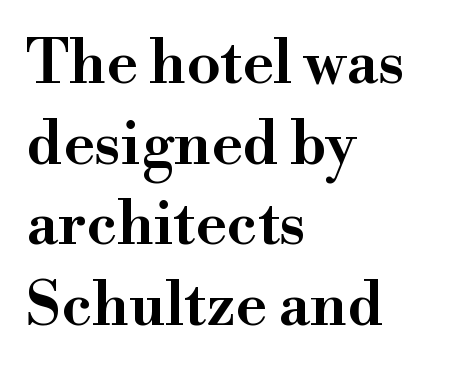
The image shows 61 px semibold serif type, upright; set left-aligned, normal line spacing (1.32x), normal letter spacing, not underlined; high stroke contrast and a small x-height.
